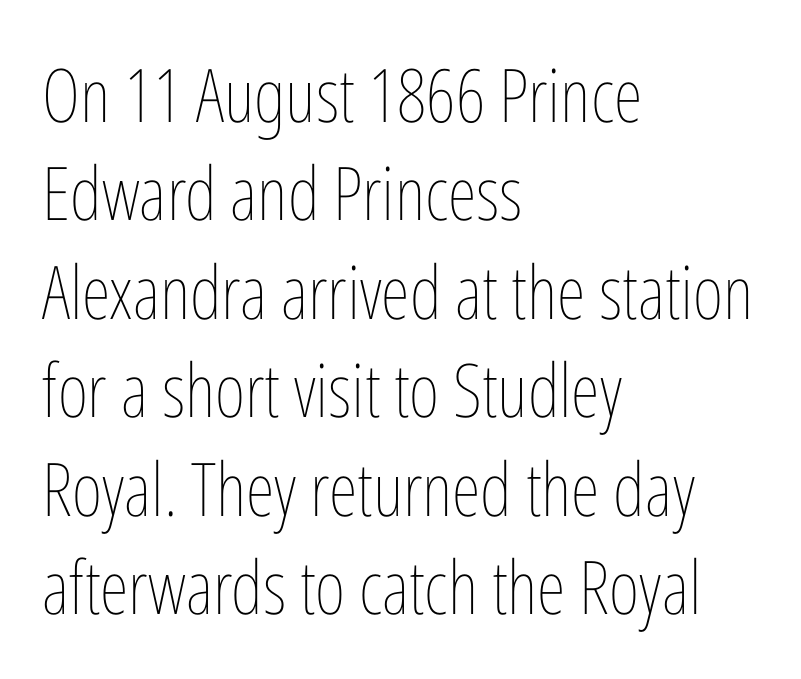
This sample keeps an unexceptional amount of space between lines. Descender tails drop into unmarked territory. The typography opts for an upright posture over an oblique one. The passage shown is not bold in any degree. The letters advance in unequal steps, a hallmark of proportional type.
